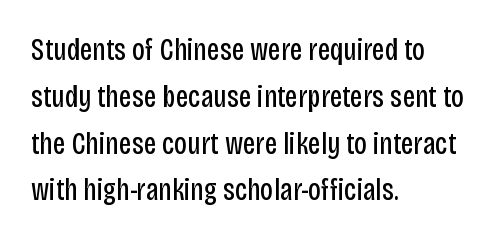
{"serif": "no", "italic": "no", "bold": "no", "weight": "regular", "width": "condensed", "stroke_contrast": "low", "x_height": "large", "monospaced": "no", "underline": "no", "align": "left", "line_spacing": "normal", "line_spacing_ratio": 1.51, "letter_spacing": "normal", "letter_spacing_em": 0.0, "glyph_px": 31}
